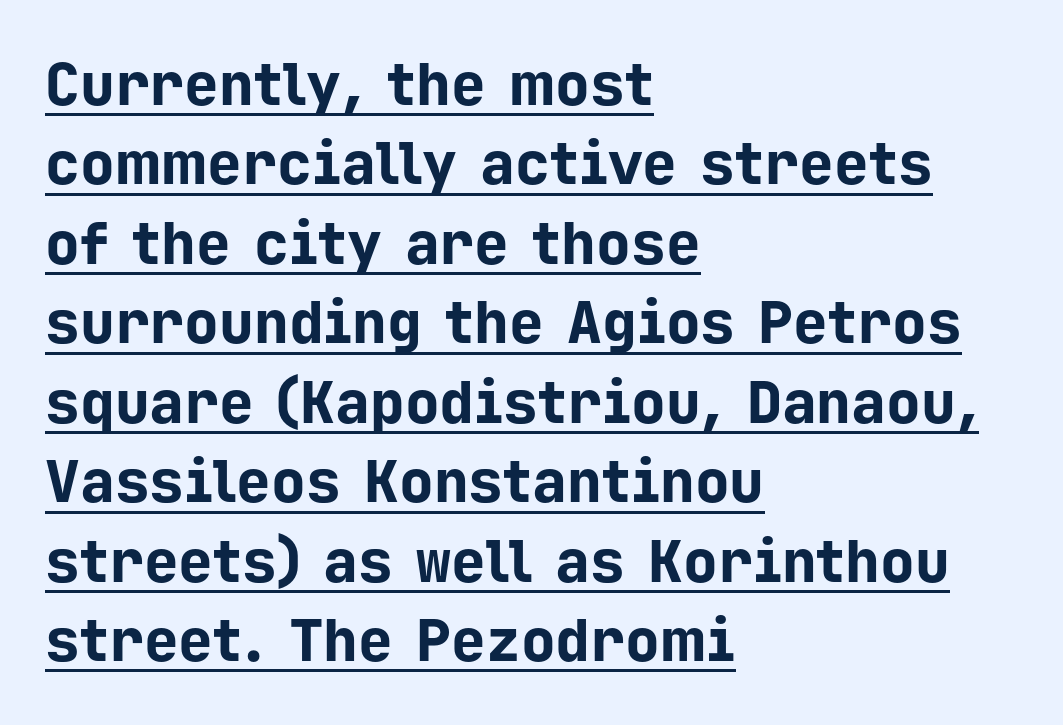
{"serif": "no", "italic": "no", "bold": "yes", "weight": "bold", "width": "normal", "stroke_contrast": "low", "x_height": "medium", "monospaced": "yes", "underline": "yes", "align": "left", "line_spacing": "normal", "line_spacing_ratio": 1.37, "letter_spacing": "normal", "letter_spacing_em": 0.0, "glyph_px": 58}
